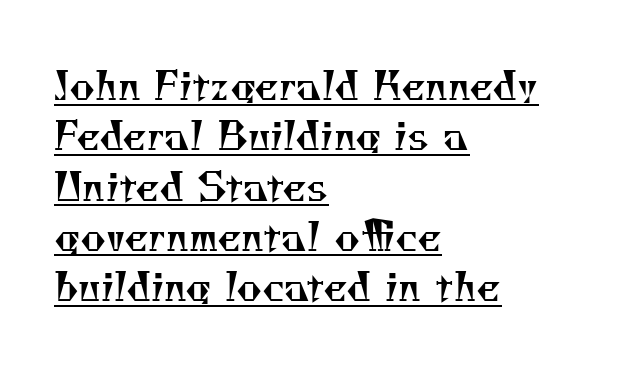
Q: Is the text bold? A: No.
Q: Is the typeface a serif or a sans-serif typeface? A: Serif.
Q: Is the text underlined? A: Yes.
Q: How is the paragraph aligned? A: Left-aligned.
Q: Is the spacing between letters normal or unusually wide? A: Normal.
Q: Is the spacing between lines tight, normal or loose? A: Normal.
Q: Width (condensed, normal, or wide)? A: Normal.
Q: Stroke contrast? A: Medium.
Q: x-height? A: Small.
Q: Monospaced? A: No.
